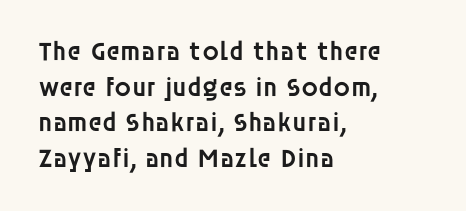
Compared with an ordinary text face, these strokes are moderately heavier — a semibold. The type sits square on the baseline with zero lean. The letters sit at their default tracking, neither squeezed nor spread. A normal amount of white space separates one row of letters from the next.
